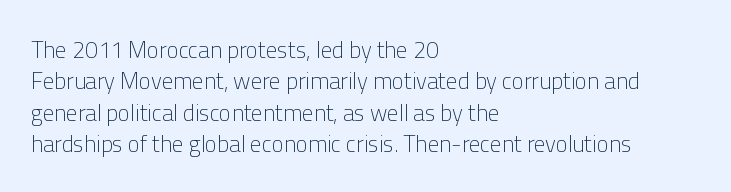
One glance says typical: line gaps are just what's usual. What stands out about the letter spacing? Nothing — it is the standard amount. This reads as an unemphasized weight, regular at the heaviest. The text block is weighted toward the left margin, trailing off unevenly rightward. Descender tails drop into unmarked territory. The specimen reads as upright at a glance.
